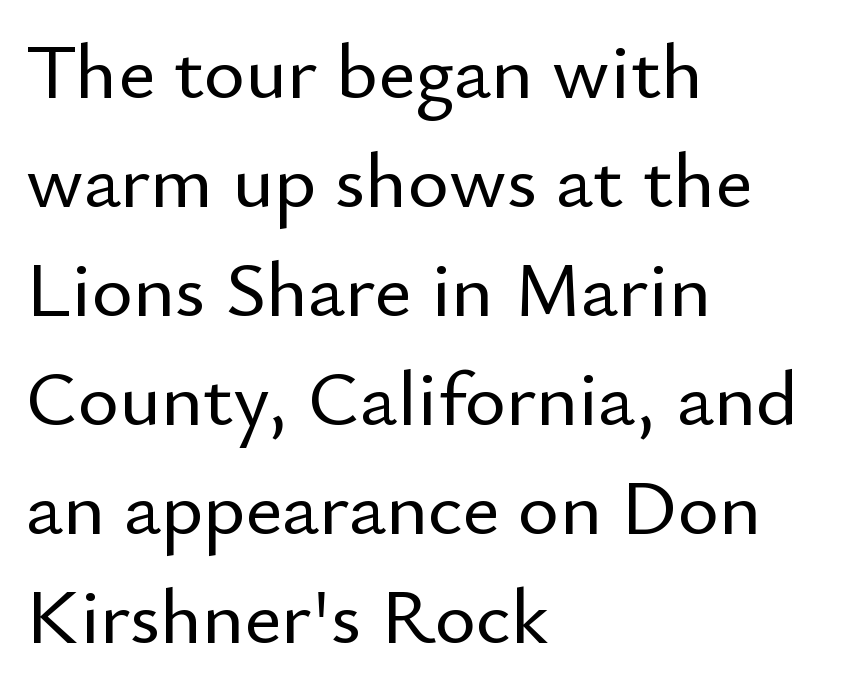
The image shows 79 px sans-serif type, upright; set left-aligned, normal line spacing (1.38x), normal letter spacing, not underlined; low stroke contrast and a small x-height.
